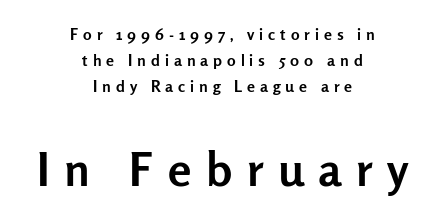
{"serif": "no", "italic": "no", "bold": "yes", "weight": "semibold", "width": "normal", "stroke_contrast": "low", "x_height": "medium", "monospaced": "no", "underline": "no", "align": "center", "line_spacing": "normal", "line_spacing_ratio": 1.64, "letter_spacing": "wide", "letter_spacing_em": 0.31, "larger_block": "second", "size_ratio": 2.94, "glyph_px": 47}
